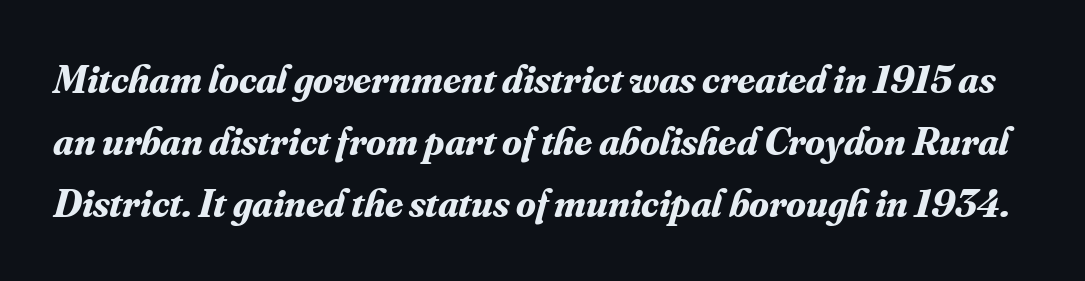
{"serif": "yes", "italic": "yes", "lean": "right", "slant_degrees": 16, "bold": "yes", "weight": "bold", "width": "normal", "stroke_contrast": "medium", "x_height": "small", "monospaced": "no", "underline": "no", "line_spacing": "normal", "line_spacing_ratio": 1.55, "letter_spacing": "normal", "letter_spacing_em": 0.0, "glyph_px": 40}
